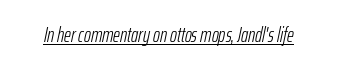
Is the type slanted? Yes — the strokes lean at a clear angle. The cut favours lightness, reaching ordinary text weight at its darkest. Check the space under the baseline: a stroke is drawn there. Tracking value appears to be zero — textbook default spacing.
